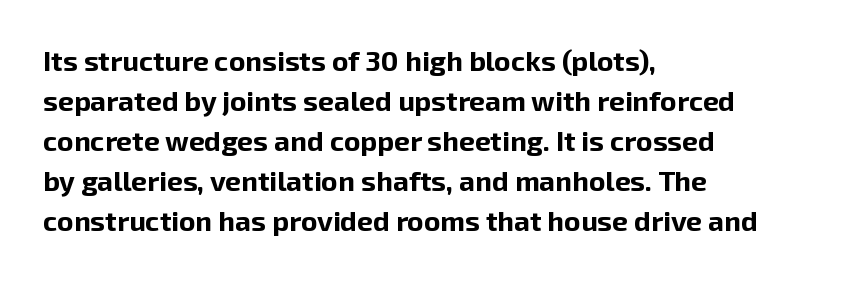
The image shows 28 px bold sans-serif type, upright; set left-aligned, normal line spacing (1.43x), normal letter spacing, not underlined; low stroke contrast and a medium x-height.
